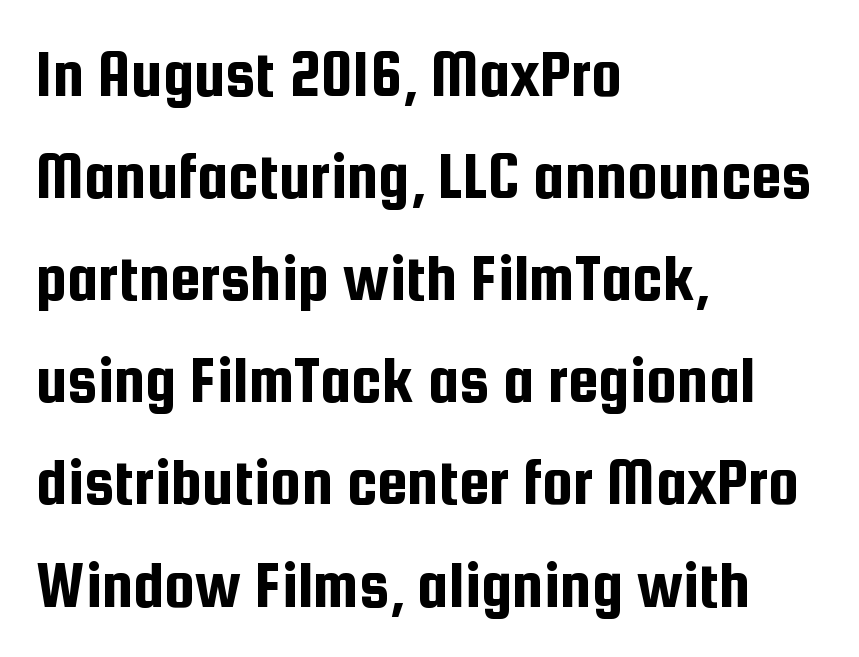
The image shows 69 px condensed sans-serif type, upright; set left-aligned, normal line spacing (1.48x), normal letter spacing, not underlined; low stroke contrast and a medium x-height.
